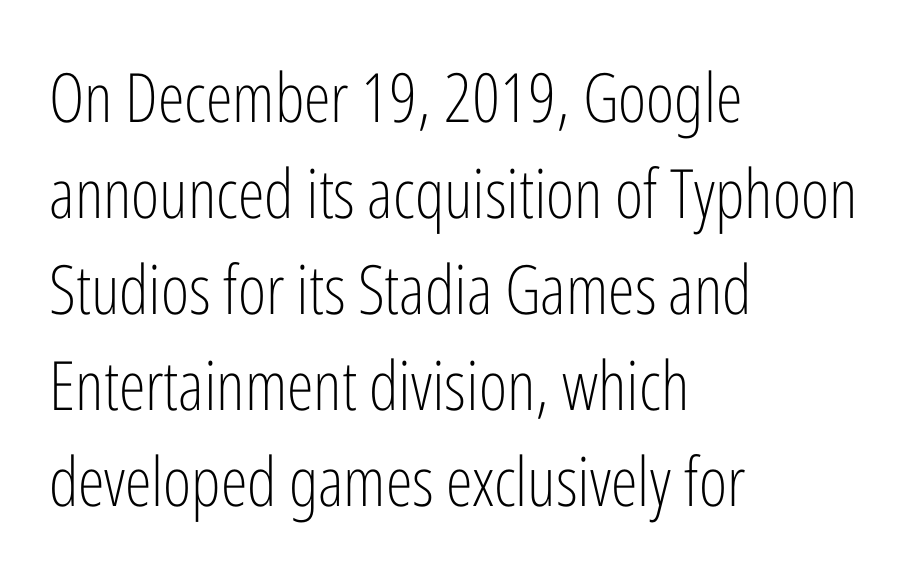
Q: Is the text bold? A: No.
Q: Is the text italic (slanted)? A: No, it is upright.
Q: Is the typeface a serif or a sans-serif typeface? A: Sans-serif.
Q: Is the text underlined? A: No.
Q: How is the paragraph aligned? A: Left-aligned.
Q: Is the spacing between letters normal or unusually wide? A: Normal.
Q: Is the spacing between lines tight, normal or loose? A: Normal.
Q: Width (condensed, normal, or wide)? A: Condensed.
Q: Stroke contrast? A: Low.
Q: x-height? A: Medium.
Q: Monospaced? A: No.
